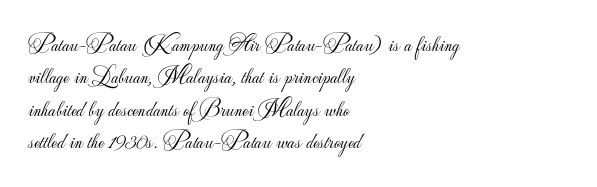
{"bold": "no", "underline": "no", "align": "left", "line_spacing": "normal", "line_spacing_ratio": 1.41, "letter_spacing": "normal", "letter_spacing_em": 0.0, "glyph_px": 23}
